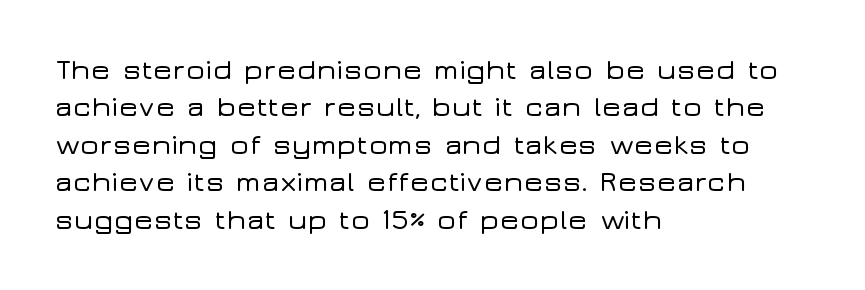
Type style note: lacks serifs. Words appear dense and cohesive because spacing is normal. Italic? Not at all — the glyphs are vertical. Spacing verdict: proportional, widths tailored to each character. What's the leading like? Ordinary, nothing unusual.
